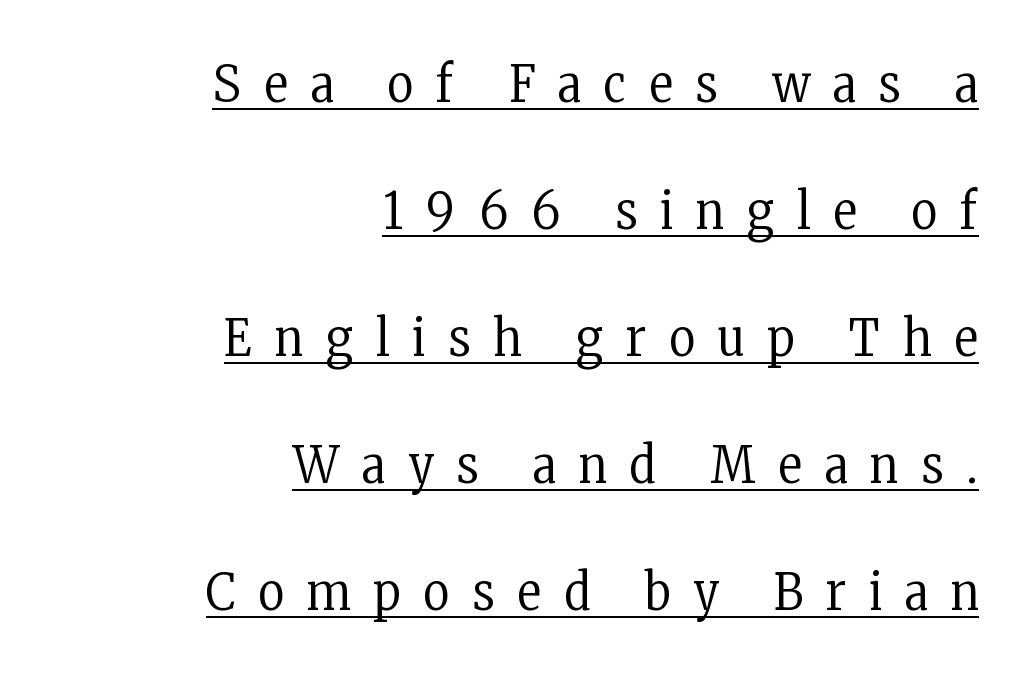
A typographer would call this underscored text. The gaps between neighbouring characters are conspicuously large. The specimen reads as upright at a glance. In terms of letterform style, serifs are clearly present.
